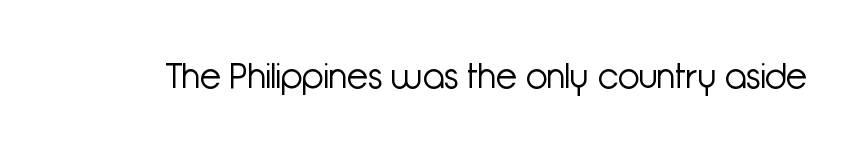
{"serif": "no", "italic": "no", "bold": "no", "weight": "light", "width": "normal", "stroke_contrast": "low", "x_height": "medium", "monospaced": "no", "underline": "no", "letter_spacing": "normal", "letter_spacing_em": 0.0, "glyph_px": 35}
